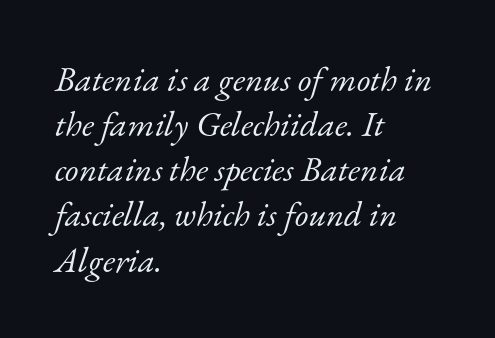
{"serif": "yes", "italic": "yes", "lean": "right", "slant_degrees": 17, "bold": "no", "weight": "light", "width": "normal", "stroke_contrast": "low", "x_height": "small", "monospaced": "no", "underline": "no", "align": "left", "line_spacing": "normal", "line_spacing_ratio": 1.29, "letter_spacing": "normal", "letter_spacing_em": 0.0, "glyph_px": 35}
